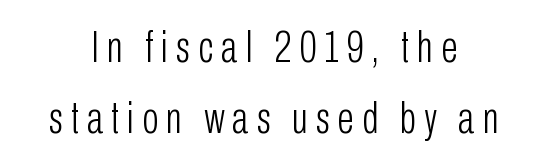
The image shows 44 px light, condensed sans-serif type, upright; set centered, normal line spacing (1.62x), not underlined; low stroke contrast and a medium x-height.
